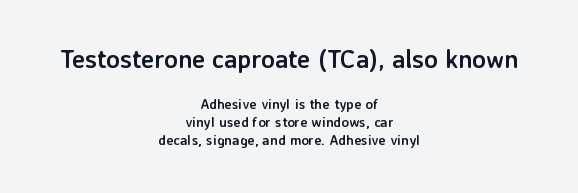
The image shows 25 px bold type, upright; set centered, normal line spacing (1.29x), normal letter spacing, not underlined; the first (top) block is 1.79x larger.
